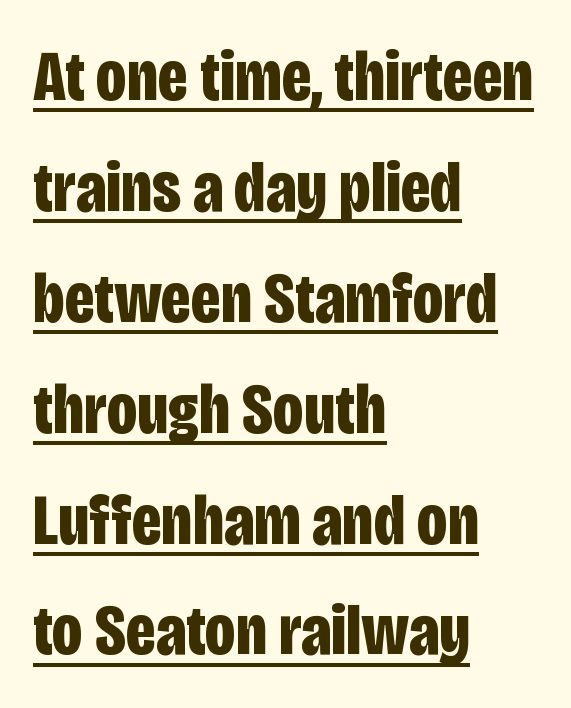
{"serif": "no", "italic": "no", "bold": "yes", "weight": "bold", "width": "condensed", "stroke_contrast": "low", "x_height": "large", "monospaced": "no", "underline": "yes", "align": "left", "line_spacing": "normal", "line_spacing_ratio": 1.54, "letter_spacing": "normal", "letter_spacing_em": 0.0, "glyph_px": 72}
